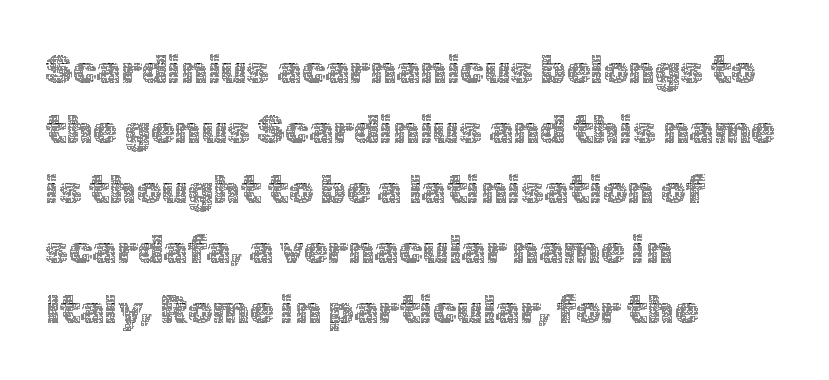
The image shows 39 px thin type, upright; set left-aligned, normal line spacing (1.54x), normal letter spacing, not underlined; a medium x-height.
